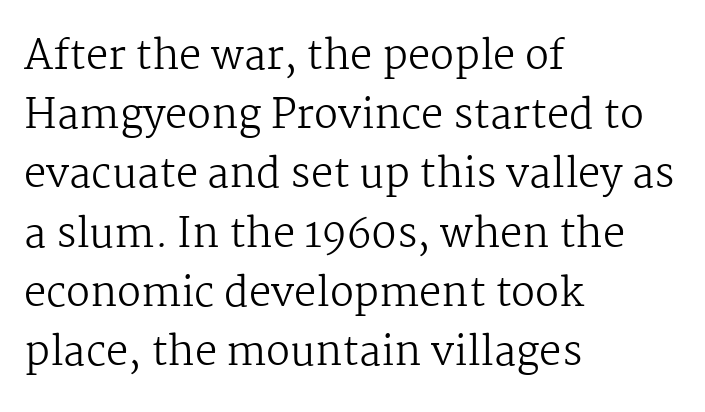
Q: Is the text bold? A: No.
Q: Is the text italic (slanted)? A: No, it is upright.
Q: Is the typeface a serif or a sans-serif typeface? A: Serif.
Q: Is the text underlined? A: No.
Q: How is the paragraph aligned? A: Left-aligned.
Q: Is the spacing between letters normal or unusually wide? A: Normal.
Q: Is the spacing between lines tight, normal or loose? A: Normal.
Q: Width (condensed, normal, or wide)? A: Normal.
Q: Stroke contrast? A: Medium.
Q: x-height? A: Medium.
Q: Monospaced? A: No.
